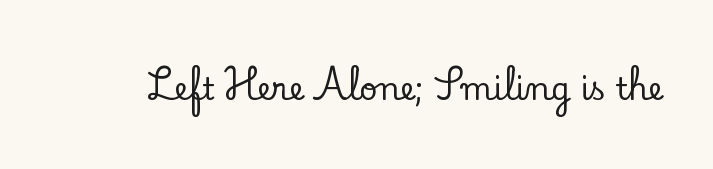
The image shows 31 px serif type, upright; set normal letter spacing, not underlined; low stroke contrast and a small x-height.
